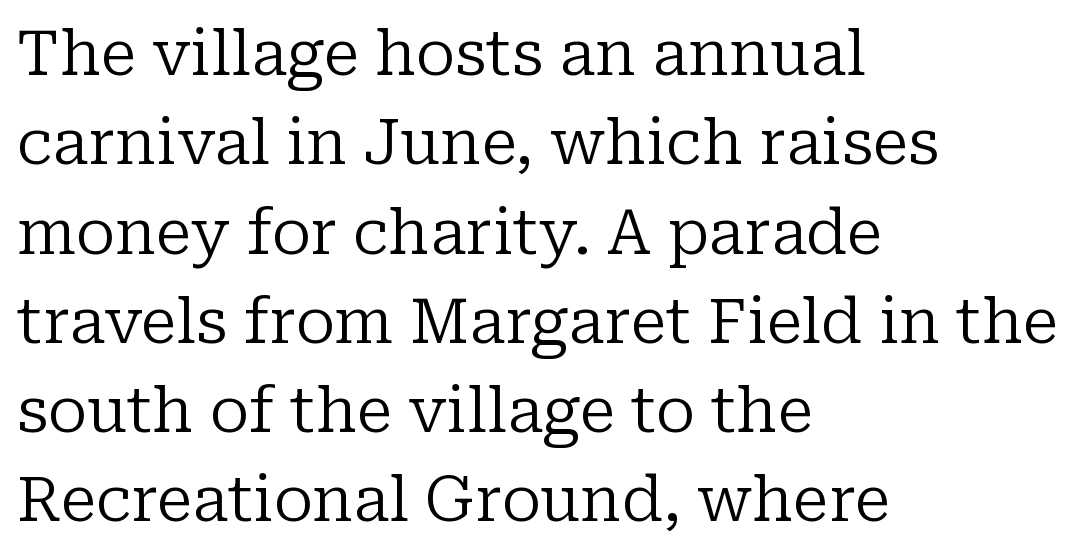
The image shows 62 px regular-weight serif type, upright; set left-aligned, normal line spacing (1.44x), normal letter spacing, not underlined; low stroke contrast and a medium x-height.
